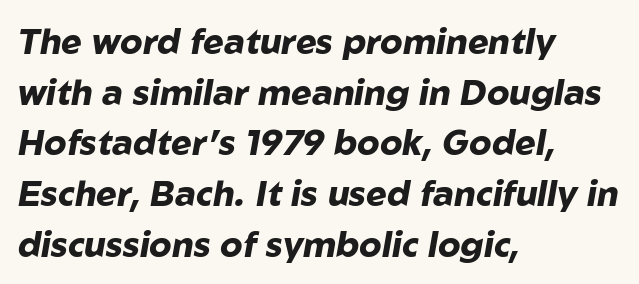
The image shows 35 px heavy type, italic (leaning right); set left-aligned, normal line spacing (1.45x), normal letter spacing, not underlined; low stroke contrast and a medium x-height.
